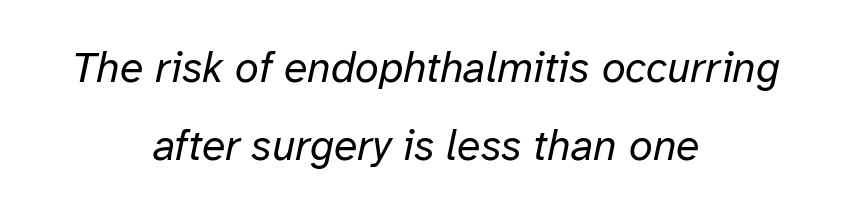
Q: Is the text bold? A: No.
Q: Is the text italic (slanted)? A: Yes, it leans right by about 12 degrees.
Q: Is the text underlined? A: No.
Q: How is the paragraph aligned? A: Centered.
Q: Is the spacing between letters normal or unusually wide? A: Normal.
Q: Width (condensed, normal, or wide)? A: Normal.
Q: Stroke contrast? A: Low.
Q: x-height? A: Medium.
Q: Monospaced? A: No.
